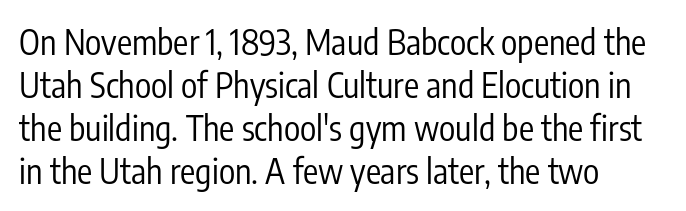
Successive baselines arrive at the customary interval. Plain, unruled lines of type. These lines are composed in type without serifs. The typesetter chose a ragged-right arrangement here.
